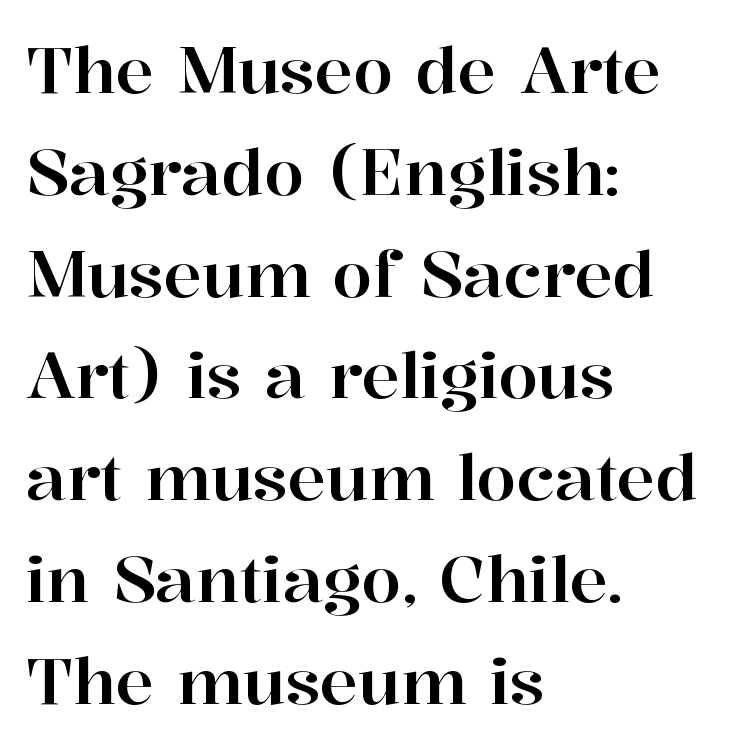
The image shows 64 px serif type, upright; set left-aligned, normal line spacing (1.59x), normal letter spacing, not underlined; high stroke contrast and a medium x-height.
